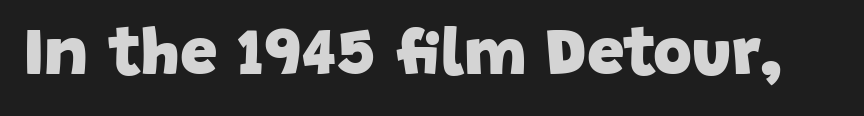
Default kerning and tracking; the words read as compact shapes. The typeface chosen for these lines omits serifs. The glyphs have the mass of a bold cut. The words here are not underlined.
